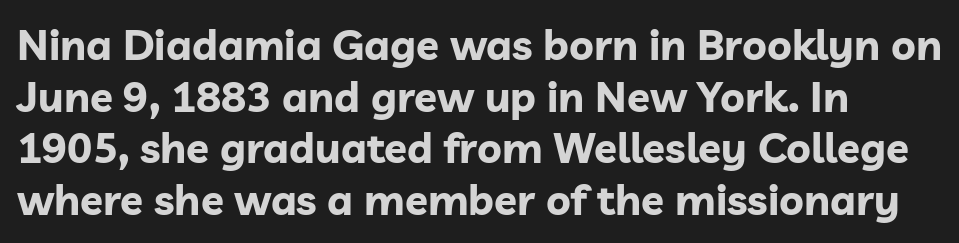
{"serif": "no", "italic": "no", "bold": "yes", "weight": "bold", "width": "normal", "stroke_contrast": "low", "x_height": "medium", "monospaced": "no", "underline": "no", "align": "left", "line_spacing_ratio": 1.23, "letter_spacing": "normal", "letter_spacing_em": 0.0, "glyph_px": 42}
